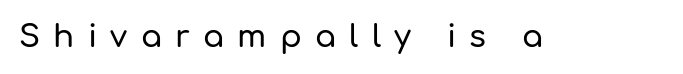
Each word looks stretched out because of the extra space between its letters. Character widths vary here, with narrow letters taking less room than wide ones. Look at the bottom of the vertical strokes: they stop flat, with no serifs. The area under the type is left untouched. The typography opts for an upright posture over an oblique one.
